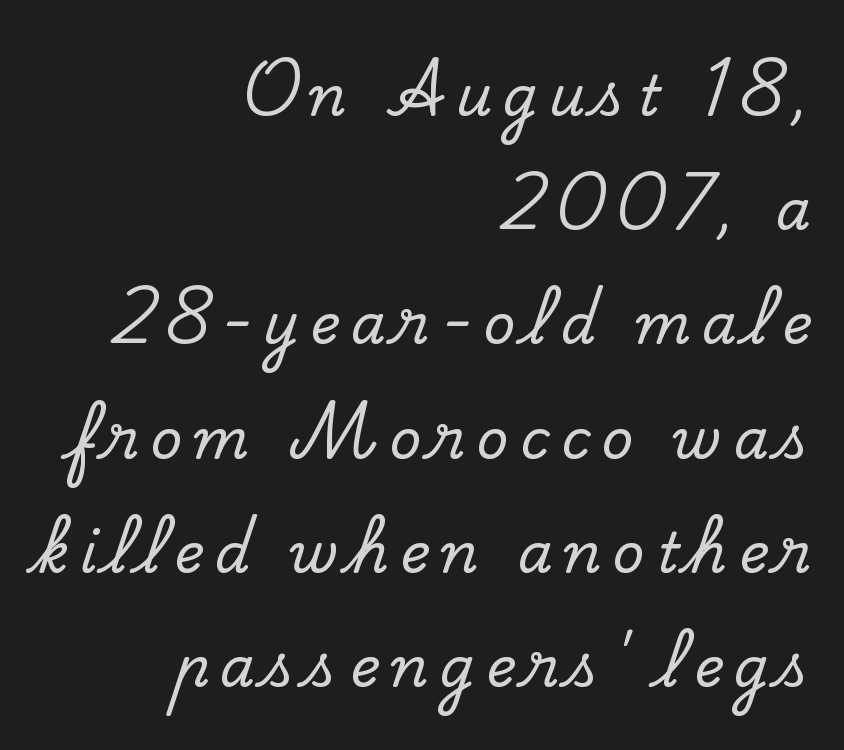
Q: Is the text italic (slanted)? A: Yes.
Q: Is the typeface a serif or a sans-serif typeface? A: Serif.
Q: Is the text underlined? A: No.
Q: How is the paragraph aligned? A: Right-aligned.
Q: Is the spacing between letters normal or unusually wide? A: Unusually wide.
Q: Is the spacing between lines tight, normal or loose? A: Loose.
Q: Width (condensed, normal, or wide)? A: Normal.
Q: Stroke contrast? A: Low.
Q: x-height? A: Small.
Q: Monospaced? A: No.
